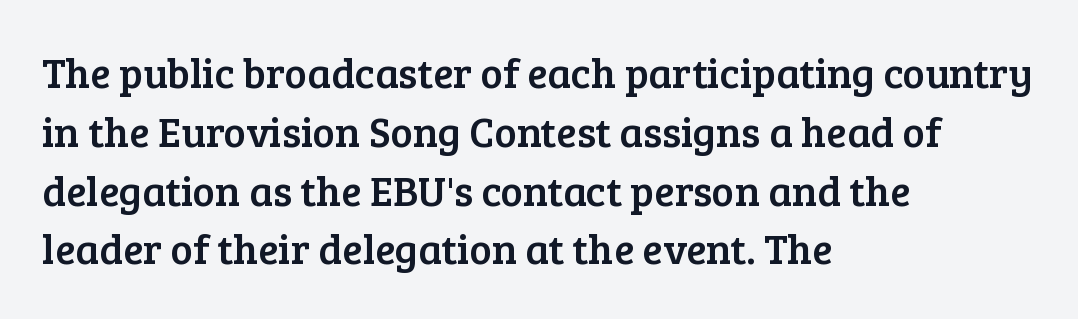
Q: Is the text italic (slanted)? A: No, it is upright.
Q: Is the typeface a serif or a sans-serif typeface? A: Serif.
Q: Is the text underlined? A: No.
Q: How is the paragraph aligned? A: Left-aligned.
Q: Is the spacing between letters normal or unusually wide? A: Normal.
Q: Is the spacing between lines tight, normal or loose? A: Normal.
Q: Width (condensed, normal, or wide)? A: Normal.
Q: Stroke contrast? A: Low.
Q: x-height? A: Medium.
Q: Monospaced? A: No.
